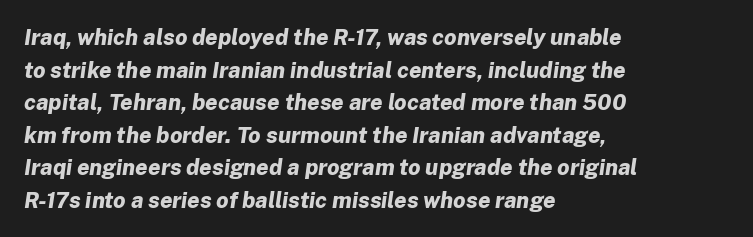
Q: Is the text bold? A: Yes.
Q: Is the text italic (slanted)? A: Yes, it leans right by about 8 degrees.
Q: Is the text underlined? A: No.
Q: How is the paragraph aligned? A: Left-aligned.
Q: Is the spacing between letters normal or unusually wide? A: Normal.
Q: Is the spacing between lines tight, normal or loose? A: Normal.
